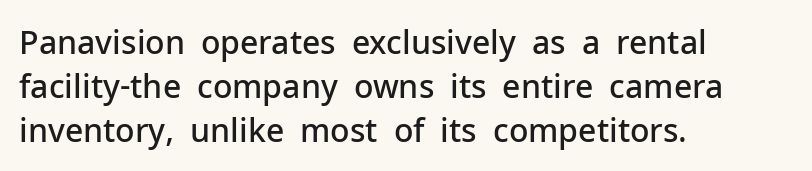
{"serif": "no", "italic": "no", "bold": "semi", "weight": "semibold", "width": "normal", "stroke_contrast": "low", "x_height": "medium", "monospaced": "no", "underline": "no", "align": "left", "line_spacing": "normal", "line_spacing_ratio": 1.37, "letter_spacing": "normal", "letter_spacing_em": 0.0, "glyph_px": 32}
